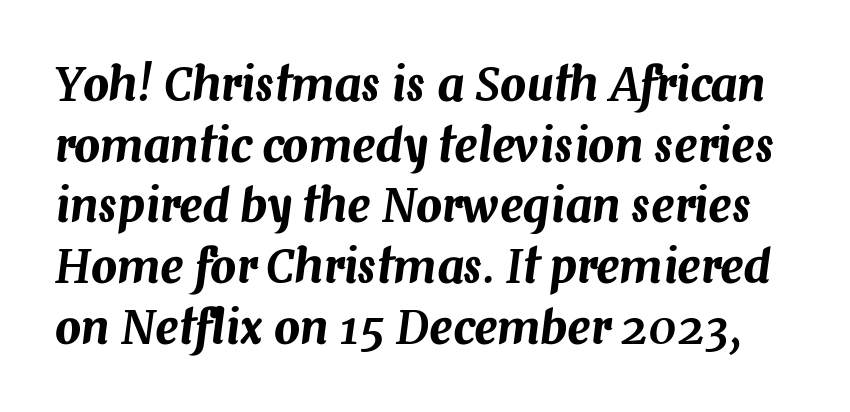
The image shows 46 px text type, italic (leaning right); set normal line spacing (1.32x), normal letter spacing, not underlined; medium stroke contrast and a medium x-height.
